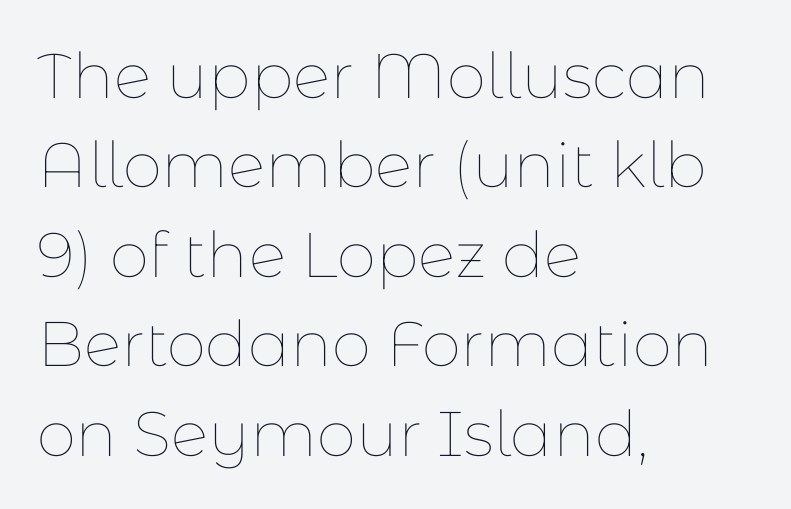
The ragged edge is on the right, which tells us the setting is flush left. Weight: in the light-to-regular range. Tracking here is standard; glyphs follow each other at the usual distance. A typesetter would call this proportional, since set widths differ per character. Nobody drew a line under any word here.
